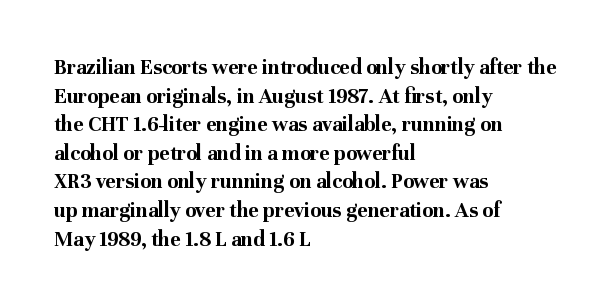
Q: Is the text bold? A: Yes.
Q: Is the text italic (slanted)? A: No, it is upright.
Q: Is the text underlined? A: No.
Q: How is the paragraph aligned? A: Left-aligned.
Q: Is the spacing between letters normal or unusually wide? A: Normal.
Q: Is the spacing between lines tight, normal or loose? A: Normal.
